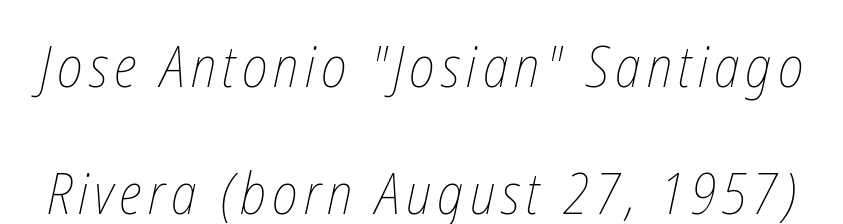
The image shows 57 px thin, condensed type; set loose line spacing (2.22x), not underlined; low stroke contrast and a medium x-height.
